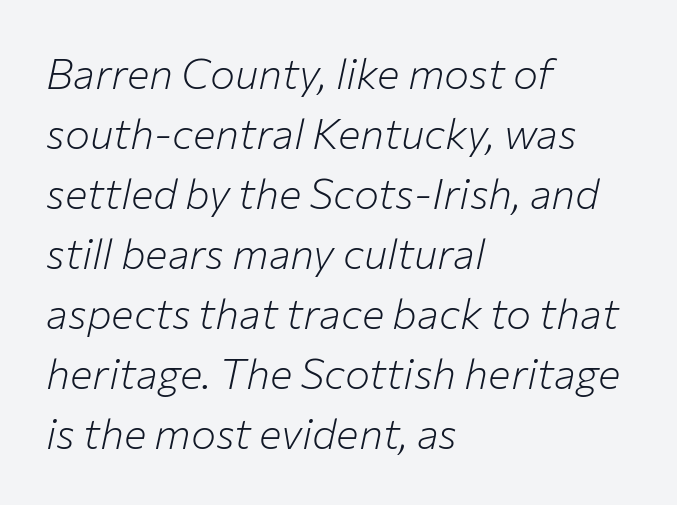
The image shows 42 px light type, italic (leaning right); set left-aligned, normal line spacing (1.43x), normal letter spacing, not underlined; low stroke contrast and a medium x-height.
